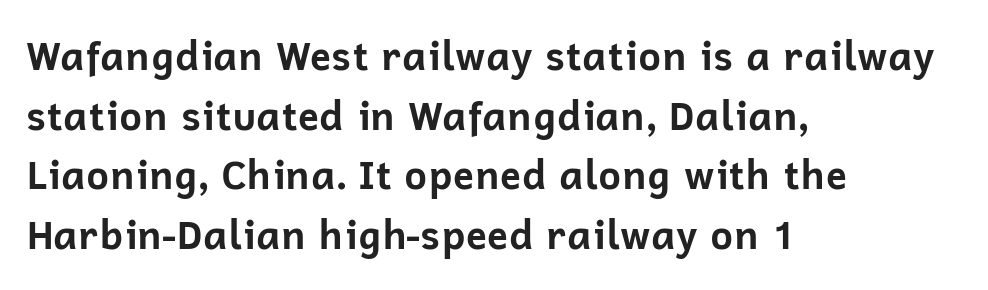
Leftover space on each line is placed entirely after the last word. Think of a printed novel: that variable character pitch is what you see here. Rule under the text: the space is simply empty. Serif or sans? Sans — the stroke terminals are bare. Short note: letters normally spaced.
